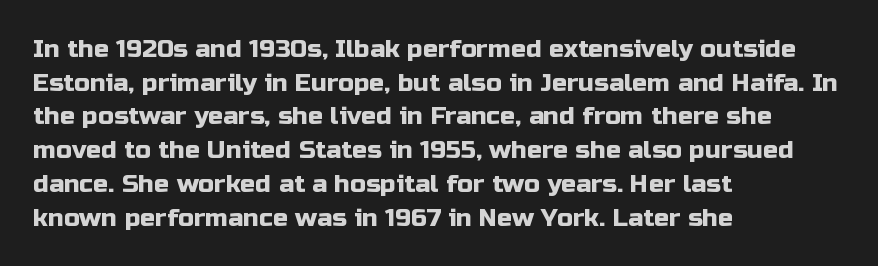
The image shows 25 px text type, upright; set left-aligned, normal line spacing (1.35x), normal letter spacing, not underlined.
